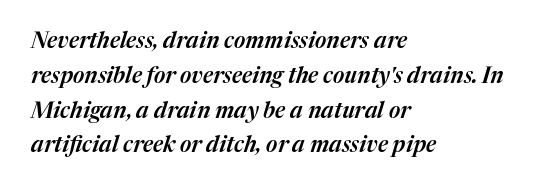
The image shows 22 px text type, italic (leaning right); set left-aligned, normal line spacing (1.58x), normal letter spacing, not underlined.
